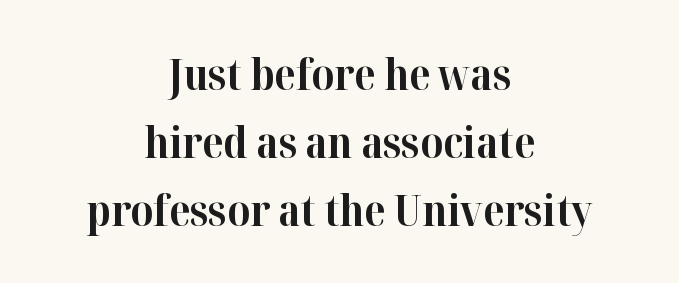
The image shows 43 px bold serif type, upright; set centered, normal line spacing (1.58x), normal letter spacing, not underlined; high stroke contrast and a medium x-height.
